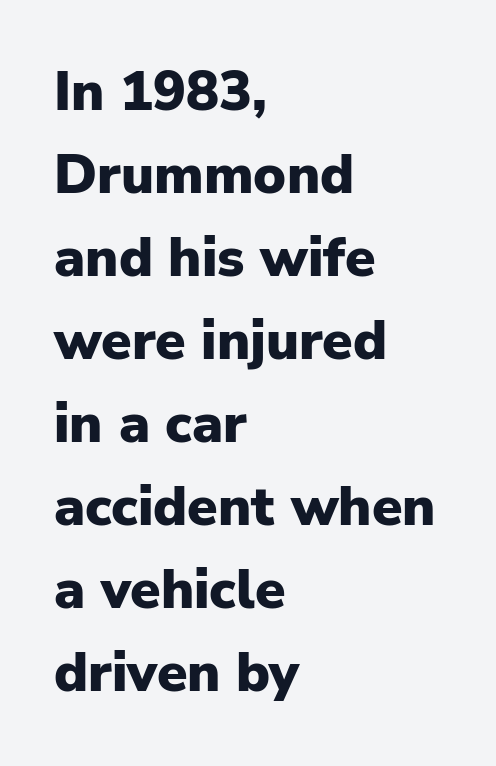
The image shows 55 px heavy sans-serif type, upright; set left-aligned, normal line spacing (1.51x), normal letter spacing, not underlined; low stroke contrast and a medium x-height.
